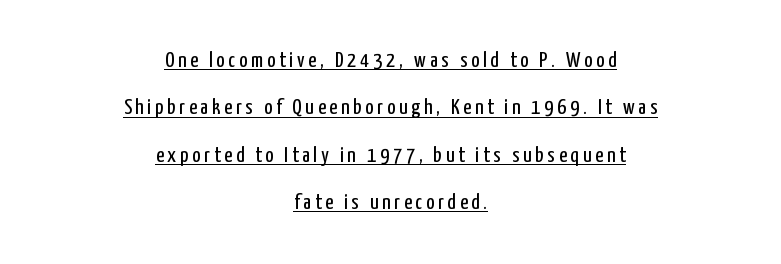
In terms of posture, this sample is upright. Layout note: lines centered. One glance says open: line gaps are wider than usual. Bold? No — there's no thickening of the strokes. The sample's only ornament is a line tracing under the words.
